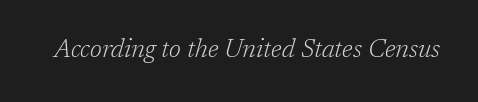
The image shows 25 px text type, italic (leaning right); set normal letter spacing, not underlined.
